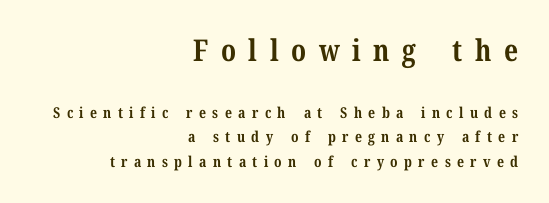
Is the block centered? No — it sits flush against the right margin. You can tell from the footed stems that serif type was used. In terms of posture, this sample is upright. Bold? Absolutely — the strokes are thick and heavy. Vertically, the passage feels balanced, rows spaced as you'd expect. Honestly, there is no underline to notice here at all.
